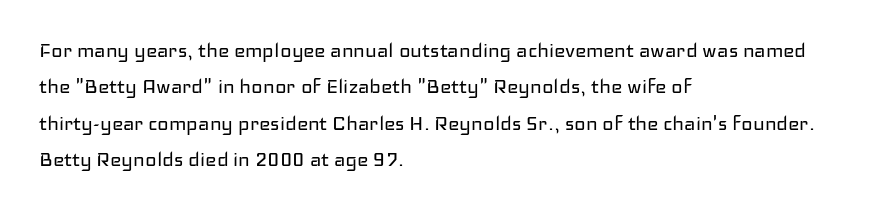
Q: Is the text bold? A: No.
Q: Is the text italic (slanted)? A: No, it is upright.
Q: Is the text underlined? A: No.
Q: How is the paragraph aligned? A: Left-aligned.
Q: Is the spacing between letters normal or unusually wide? A: Normal.
Q: Is the spacing between lines tight, normal or loose? A: Normal.
